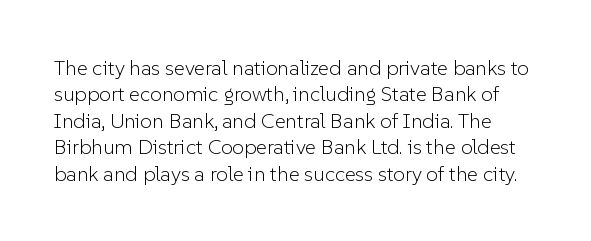
Descenders hang freely into open space. Compared with typical paragraphs, the rows here are spaced about the same. Think standard paragraph weight, or any step lighter than that. These lines were composed using upright roman letters. A typesetter would call this zero additional tracking.
